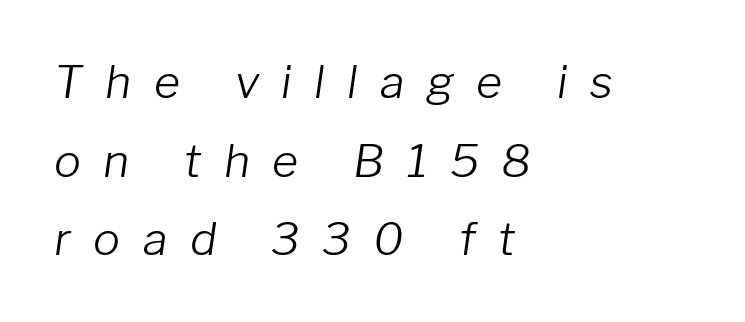
The image shows 45 px light type, italic (leaning right); set left-aligned, line spacing 1.75x, unusually wide letter spacing (+0.5 em), not underlined; low stroke contrast and a medium x-height.
